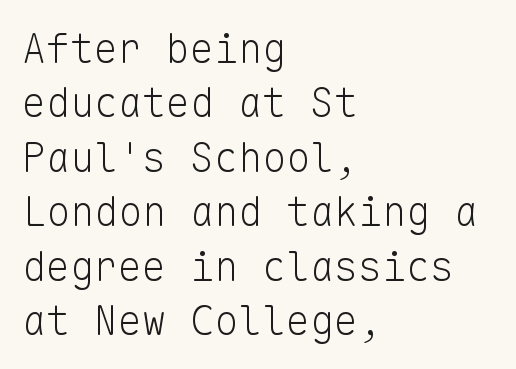
A sans-serif font was chosen for this passage. Inter-character spacing is left at the font's built-in metrics. The font is comparable to plain body text, perhaps lighter. These lines sit exactly where default settings would place them.
